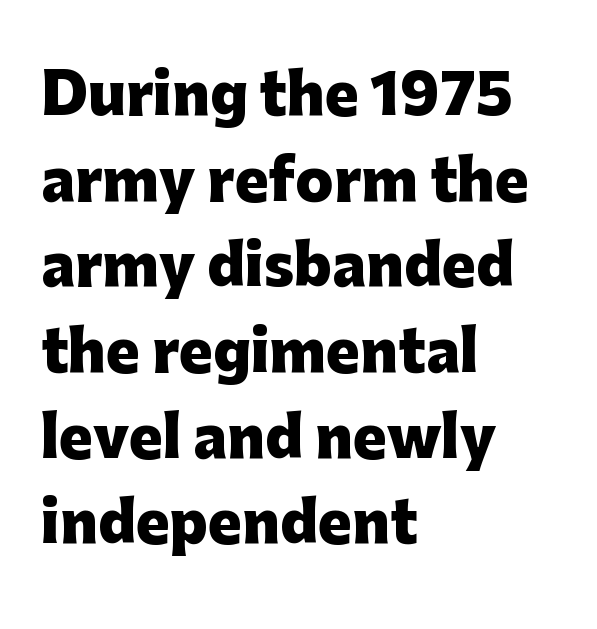
{"serif": "no", "italic": "no", "bold": "yes", "weight": "heavy", "width": "normal", "stroke_contrast": "low", "x_height": "medium", "monospaced": "no", "underline": "no", "align": "left", "line_spacing": "normal", "line_spacing_ratio": 1.53, "letter_spacing": "normal", "letter_spacing_em": 0.0, "glyph_px": 56}
